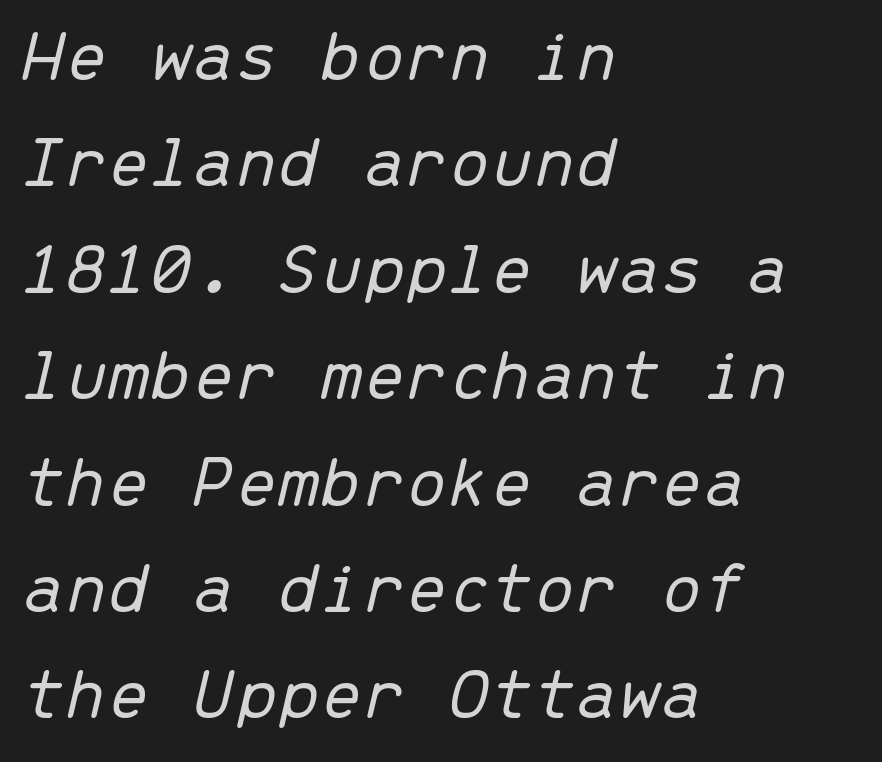
The image shows 76 px light type, italic (leaning right), monospaced; set left-aligned, normal line spacing (1.4x), normal letter spacing, not underlined; low stroke contrast and a medium x-height.
